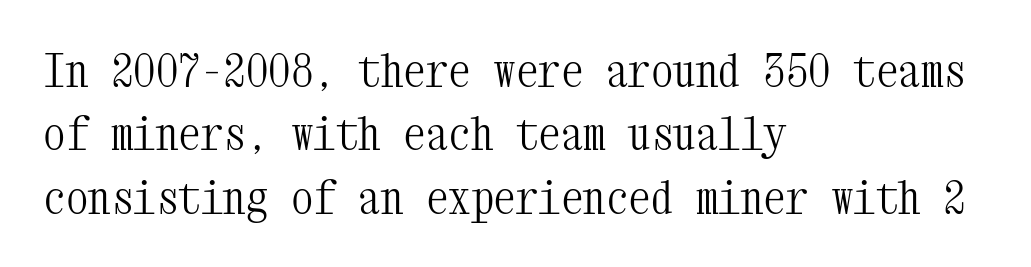
Q: Is the text bold? A: No.
Q: Is the text italic (slanted)? A: No, it is upright.
Q: Is the typeface a serif or a sans-serif typeface? A: Serif.
Q: Is the text underlined? A: No.
Q: How is the paragraph aligned? A: Left-aligned.
Q: Is the spacing between letters normal or unusually wide? A: Normal.
Q: Is the spacing between lines tight, normal or loose? A: Normal.
Q: Width (condensed, normal, or wide)? A: Condensed.
Q: Stroke contrast? A: Medium.
Q: x-height? A: Medium.
Q: Monospaced? A: Yes.
